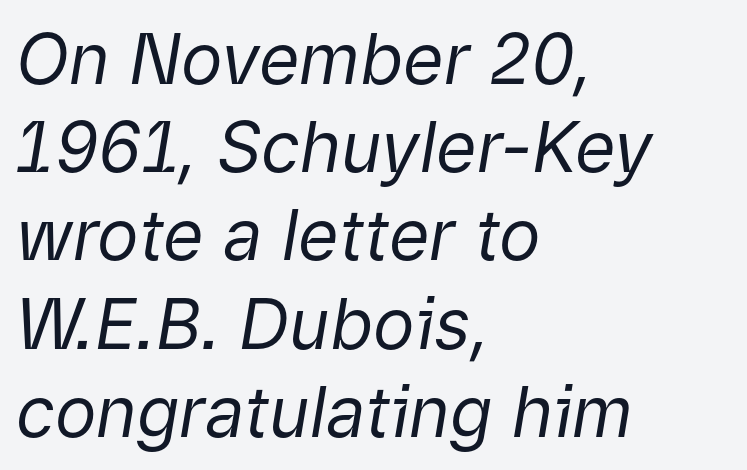
These lines stack with their left ends in a neat column. The glyphs are unaccompanied by any horizontal stroke below them. Spacing verdict: proportional, widths tailored to each character. This sample uses plain, unmodified letter spacing.
